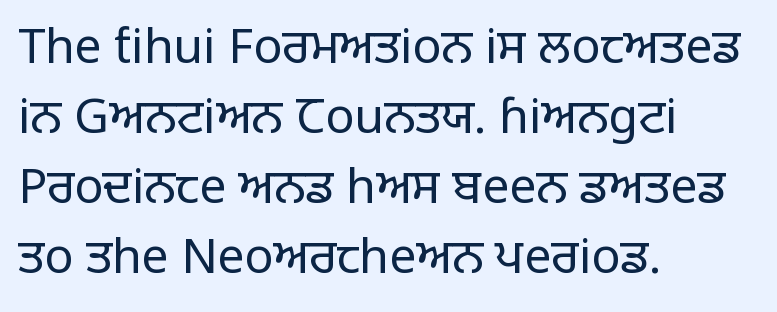
The image shows 48 px regular-weight sans-serif type, upright; set left-aligned, normal line spacing (1.46x), normal letter spacing, not underlined; low stroke contrast and a large x-height.
